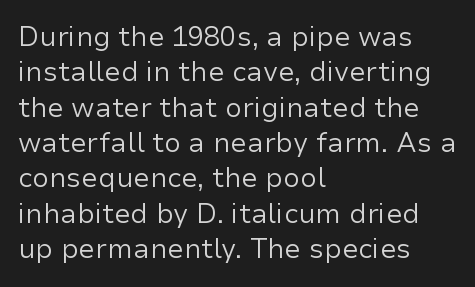
Q: Is the text bold? A: No.
Q: Is the text italic (slanted)? A: No, it is upright.
Q: Is the text underlined? A: No.
Q: How is the paragraph aligned? A: Left-aligned.
Q: Is the spacing between letters normal or unusually wide? A: Normal.
Q: Is the spacing between lines tight, normal or loose? A: Normal.
